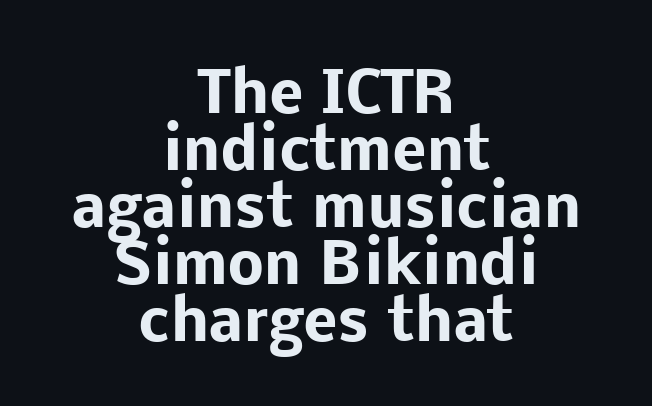
Is this a sans? Yes — the strokes have no serifs. Proportional: the letters do not fall into vertical columns. Line starts and ends both wander, symmetrically. The typesetting leans heavy: a genuine bold.
